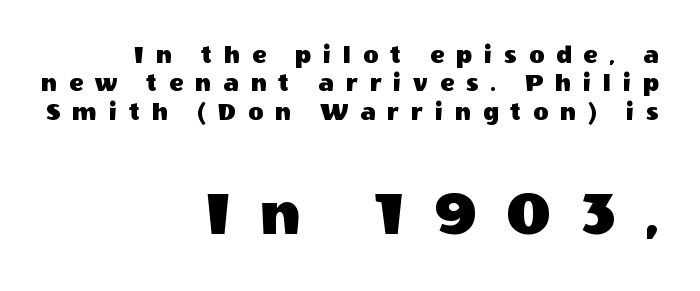
All the whitespace from short lines collects on the left. Check where the strokes stop: nothing finishes them off — pure sans. The letters stand straight up with perfectly vertical stems. Proportional: the letters do not fall into vertical columns.
